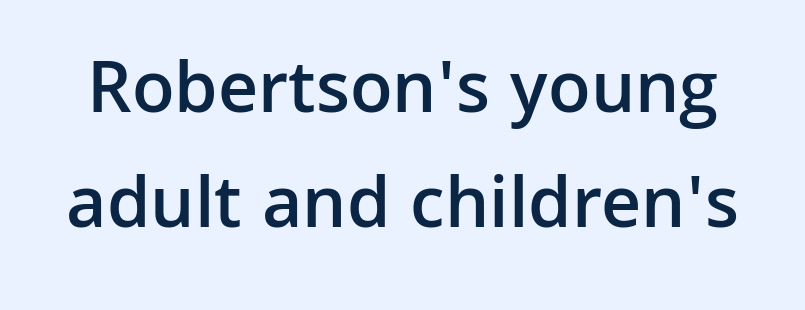
Serif or sans? Sans — the stroke terminals are bare. Type without underlining. The sample has been set in demibold, a notch under bold. Style check: upright. Vertically, the passage feels balanced, rows spaced as you'd expect.
